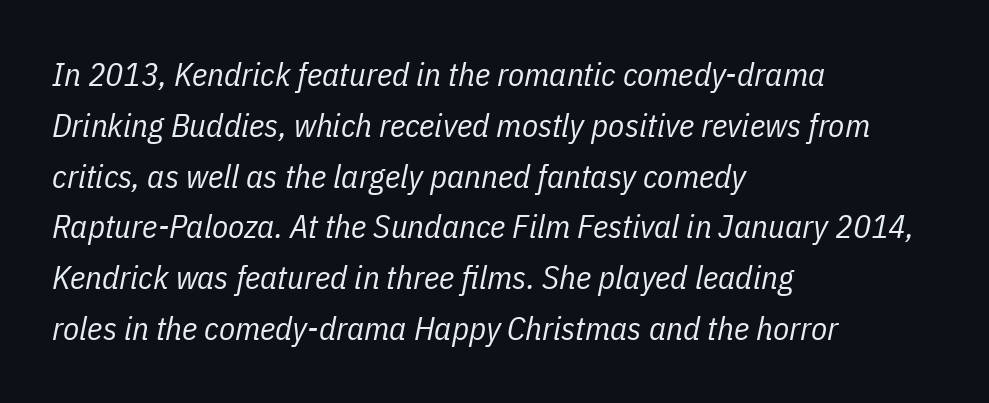
The image shows 33 px regular-weight, condensed type, italic (leaning right); set left-aligned, normal line spacing (1.54x), normal letter spacing, not underlined; low stroke contrast and a medium x-height.
